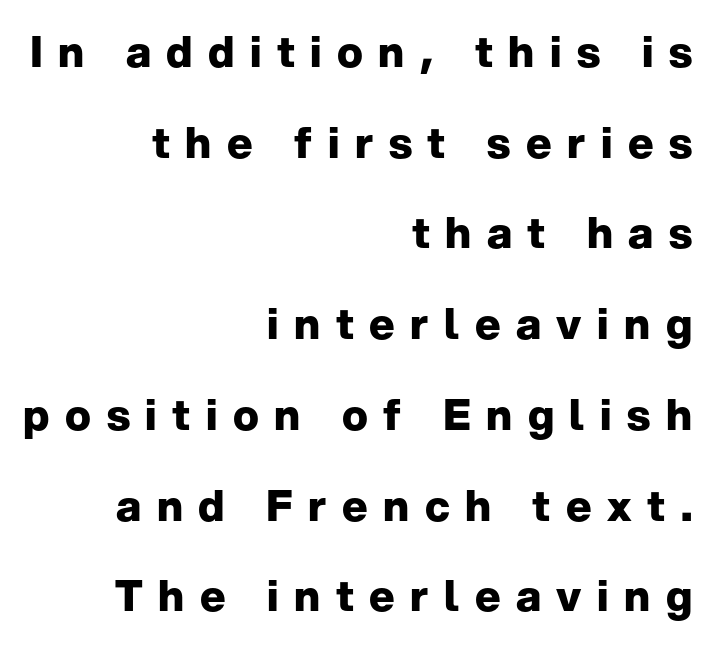
Q: Is the text bold? A: Yes.
Q: Is the text italic (slanted)? A: No, it is upright.
Q: Is the typeface a serif or a sans-serif typeface? A: Sans-serif.
Q: Is the text underlined? A: No.
Q: How is the paragraph aligned? A: Right-aligned.
Q: Is the spacing between letters normal or unusually wide? A: Unusually wide.
Q: Is the spacing between lines tight, normal or loose? A: Loose.
Q: Width (condensed, normal, or wide)? A: Normal.
Q: Stroke contrast? A: Low.
Q: x-height? A: Medium.
Q: Monospaced? A: No.
